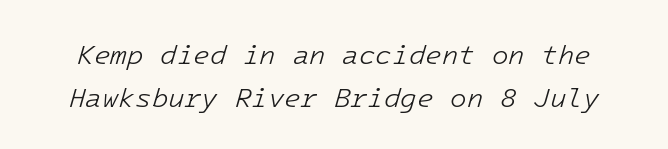
{"italic": "yes", "lean": "right", "slant_degrees": 16, "bold": "no", "underline": "no", "line_spacing": "normal", "line_spacing_ratio": 1.59, "letter_spacing": "normal", "letter_spacing_em": 0.0, "glyph_px": 27}
